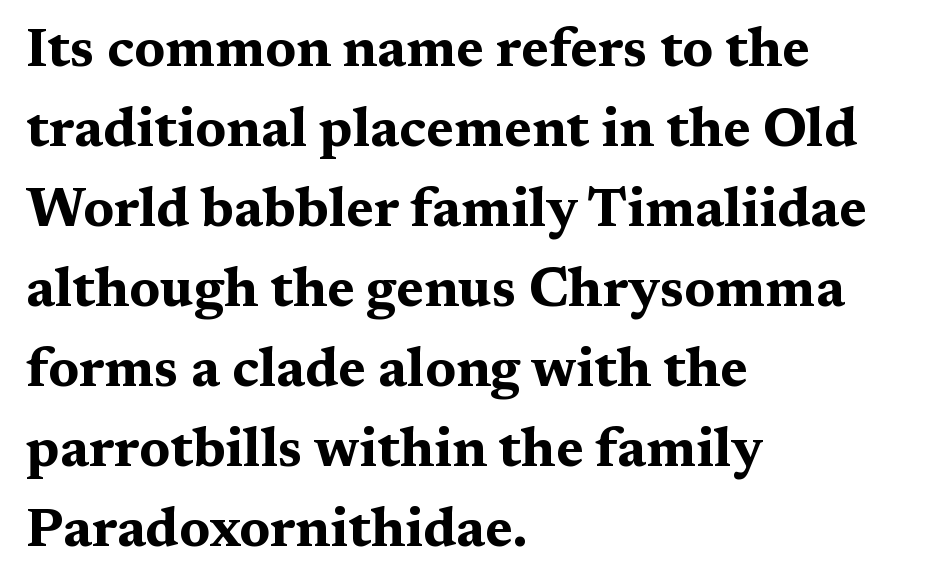
Layout note: lines flush left. These lines sit exactly where default settings would place them. Honestly, there is no underline to notice here at all. The passage shown is typeset with a serif family.
